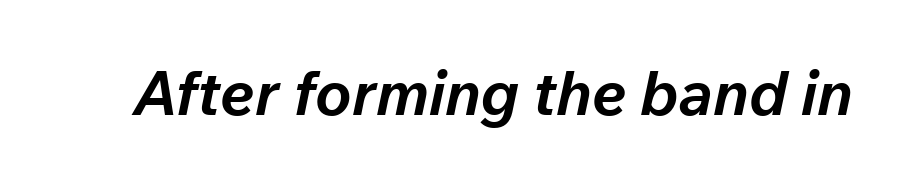
There's an unmistakable incline to the writing here. The gaps between neighbouring characters are ordinary and unremarkable. Is this a fixed-width face? No — the glyphs have proportional, varying widths. The specimen omits any rule beneath the text block's lines. Heft: maximum for text — a bold.
